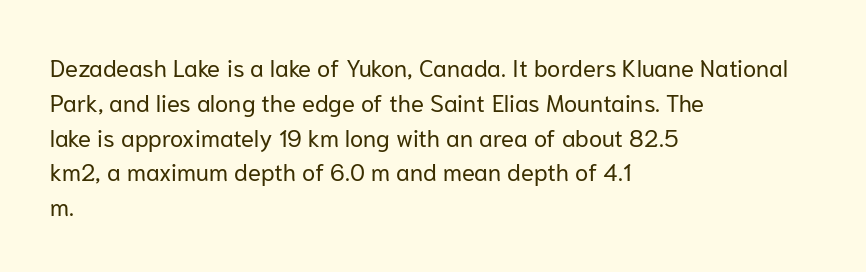
Q: Is the text bold? A: No.
Q: Is the text italic (slanted)? A: No, it is upright.
Q: Is the text underlined? A: No.
Q: How is the paragraph aligned? A: Left-aligned.
Q: Is the spacing between letters normal or unusually wide? A: Normal.
Q: Is the spacing between lines tight, normal or loose? A: Normal.
